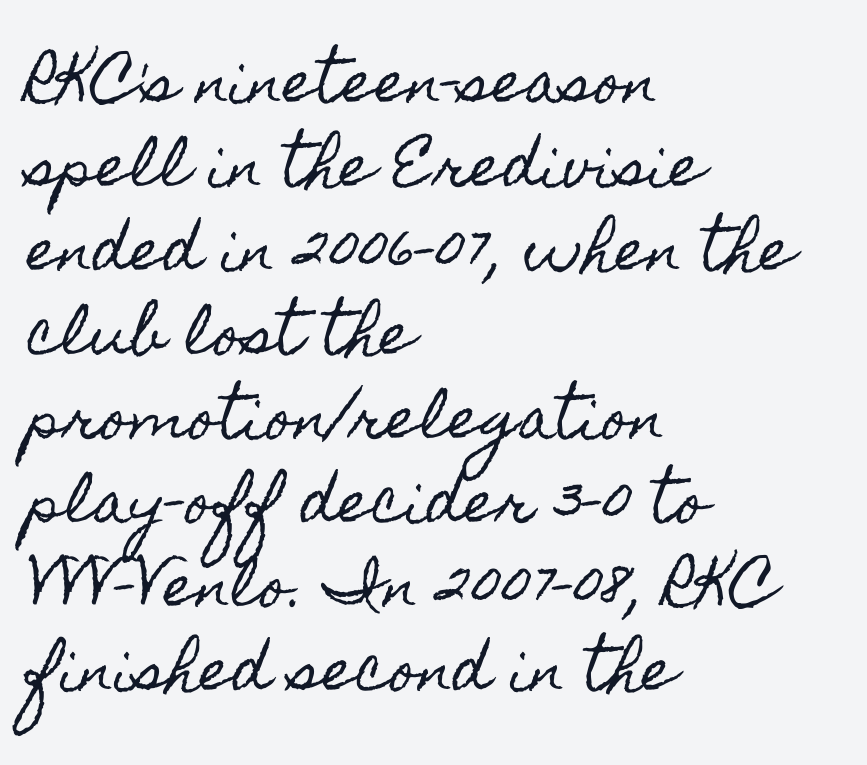
{"width": "condensed", "x_height": "small", "monospaced": "no", "underline": "no", "align": "left", "line_spacing": "normal", "line_spacing_ratio": 1.5, "letter_spacing": "normal", "letter_spacing_em": 0.0, "glyph_px": 56}
